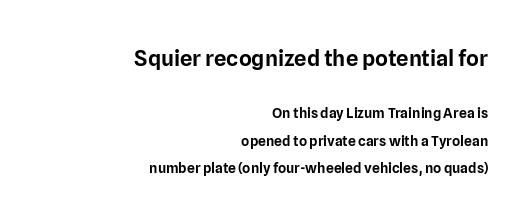
Bigger letters appear in the top chunk; the bottom chunk is reduced. In CSS terms this would be text-align: right. How are the letters spaced? Ordinarily, with no added tracking. Only glyphs here, with clear space below each row. This is the regular roman posture of the typeface. The vertical gap from one line to the next is large.
